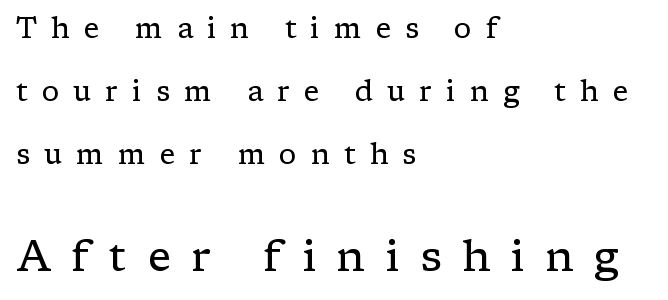
{"serif": "yes", "italic": "no", "bold": "no", "weight": "regular", "width": "normal", "stroke_contrast": "low", "x_height": "medium", "monospaced": "no", "underline": "no", "align": "left", "line_spacing": "loose", "line_spacing_ratio": 2.17, "letter_spacing": "wide", "letter_spacing_em": 0.48, "larger_block": "second", "size_ratio": 1.48, "glyph_px": 43}
